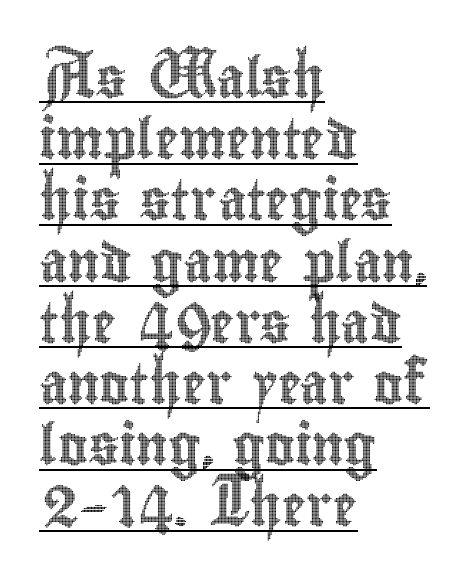
Q: Is the text italic (slanted)? A: No, it is upright.
Q: Is the text underlined? A: Yes.
Q: How is the paragraph aligned? A: Left-aligned.
Q: Is the spacing between letters normal or unusually wide? A: Normal.
Q: Is the spacing between lines tight, normal or loose? A: Normal.
Q: Width (condensed, normal, or wide)? A: Condensed.
Q: x-height? A: Small.
Q: Monospaced? A: No.
